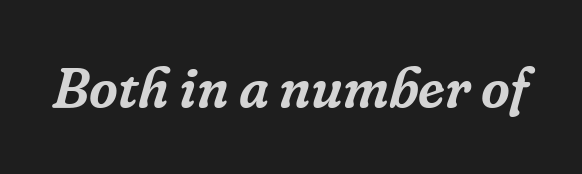
Q: Is the text italic (slanted)? A: Yes, it leans right by about 16 degrees.
Q: Is the typeface a serif or a sans-serif typeface? A: Serif.
Q: Is the text underlined? A: No.
Q: Is the spacing between letters normal or unusually wide? A: Normal.
Q: Width (condensed, normal, or wide)? A: Normal.
Q: Stroke contrast? A: Low.
Q: x-height? A: Medium.
Q: Monospaced? A: No.
